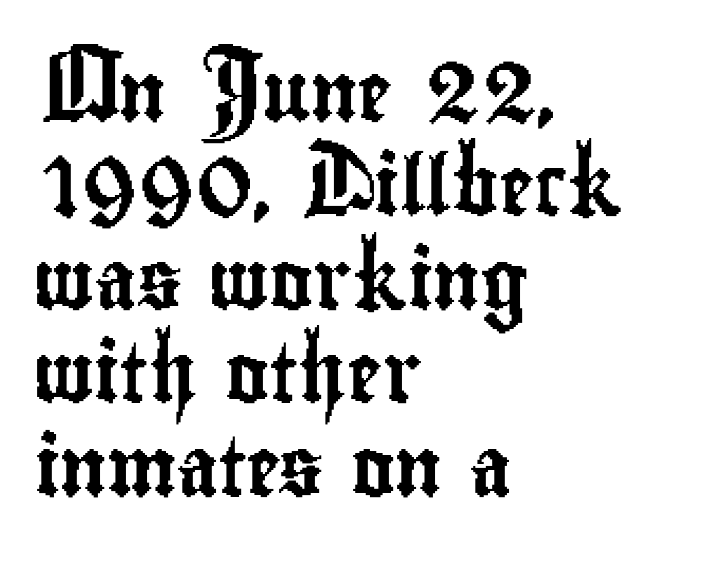
Horizontal alignment here is leftward, the default for most running prose. Only glyphs here, with clear space below each row. Does the lettering tilt? It doesn't — this is upright. Do the characters align in a grid? No, the font is proportional. Classification — sans serif.
